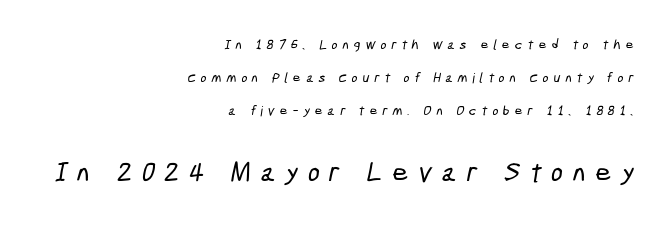
Q: Is the typeface a serif or a sans-serif typeface? A: Sans-serif.
Q: Is the text underlined? A: No.
Q: How is the paragraph aligned? A: Right-aligned.
Q: Is the spacing between letters normal or unusually wide? A: Unusually wide.
Q: Is the spacing between lines tight, normal or loose? A: Loose.
Q: Which block of text is set in a larger size, the first (top) or the second (bottom)? A: The second (bottom) one.
Q: Width (condensed, normal, or wide)? A: Condensed.
Q: Stroke contrast? A: Low.
Q: x-height? A: Medium.
Q: Monospaced? A: No.
